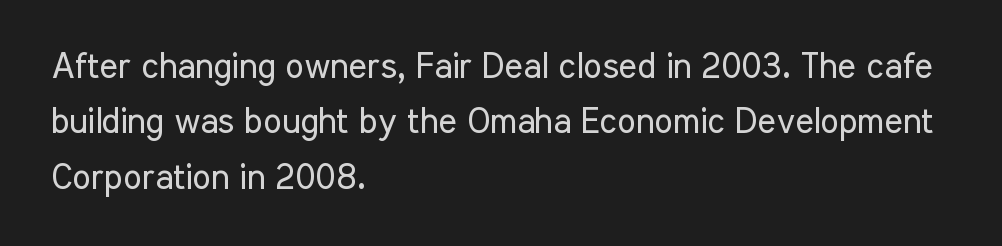
{"serif": "no", "italic": "no", "bold": "no", "weight": "regular", "width": "condensed", "stroke_contrast": "low", "x_height": "medium", "monospaced": "no", "underline": "no", "align": "left", "line_spacing": "normal", "line_spacing_ratio": 1.58, "letter_spacing": "normal", "letter_spacing_em": 0.0, "glyph_px": 35}
